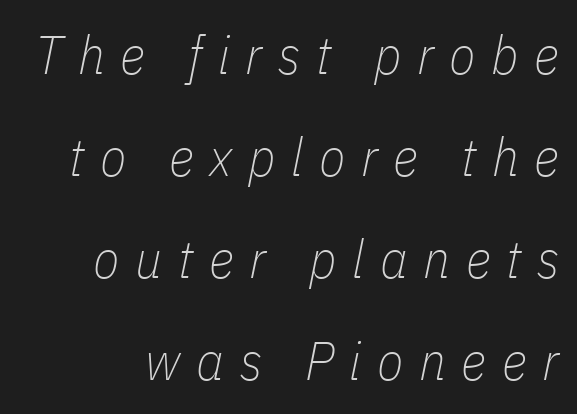
Q: Is the text bold? A: No.
Q: Is the text italic (slanted)? A: Yes, it leans right by about 11 degrees.
Q: Is the text underlined? A: No.
Q: Is the spacing between letters normal or unusually wide? A: Unusually wide.
Q: Width (condensed, normal, or wide)? A: Condensed.
Q: Stroke contrast? A: Low.
Q: x-height? A: Medium.
Q: Monospaced? A: No.
